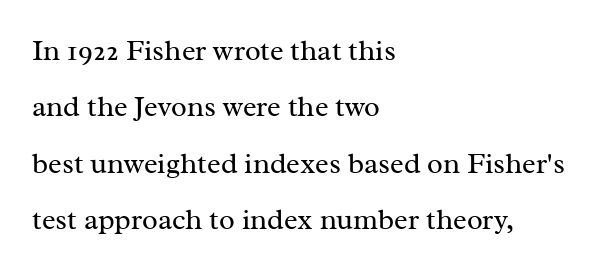
Short and long lines alike share a common starting point at left. The letters advance in unequal steps, a hallmark of proportional type. On a weight scale, this lands at 450 or below. Type style note: has serifs.
